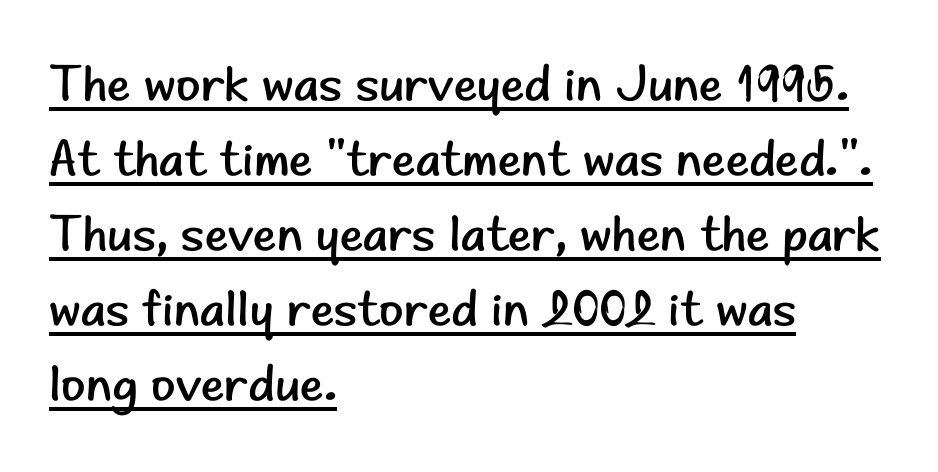
Bold? No — there's no thickening of the strokes. Style check: upright. Compared with undecorated copy, this sample adds a rule below the words. Every row of glyphs begins at an identical x-position on the left.
